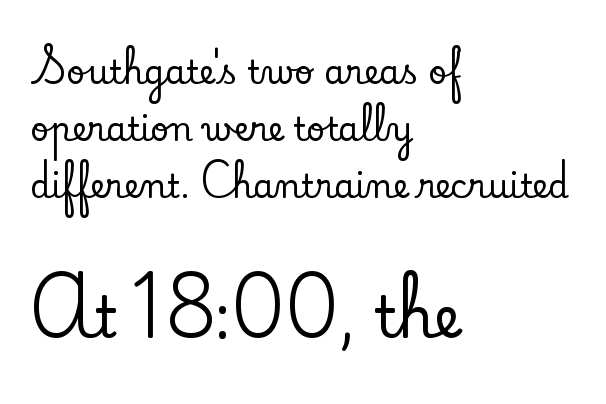
The image shows 57 px serif type, upright; set left-aligned, line spacing 1.72x, normal letter spacing, not underlined; the second (bottom) block is 1.73x larger; low stroke contrast and a small x-height.
